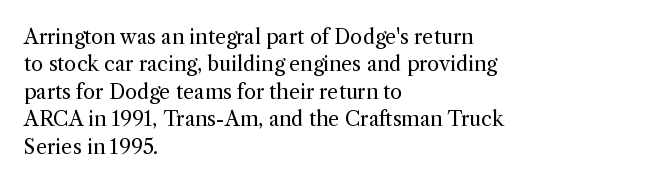
Q: Is the text bold? A: No.
Q: Is the text italic (slanted)? A: No, it is upright.
Q: Is the text underlined? A: No.
Q: How is the paragraph aligned? A: Left-aligned.
Q: Is the spacing between letters normal or unusually wide? A: Normal.
Q: Is the spacing between lines tight, normal or loose? A: Normal.
